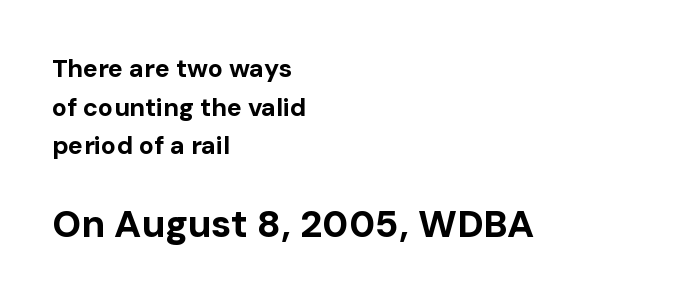
The image shows 38 px bold sans-serif type, upright; set left-aligned, normal line spacing (1.55x), normal letter spacing, not underlined; the second (bottom) block is 1.52x larger; low stroke contrast and a medium x-height.
